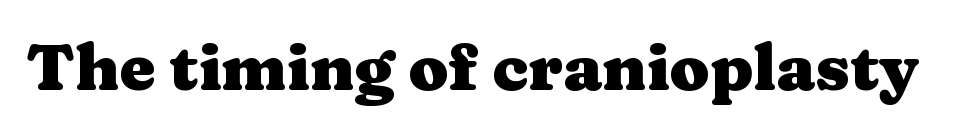
A typesetter would mark this as roman, not italic. A typesetter would call this proportional, since set widths differ per character. You'd pick this weight for a headline — it's a proper bold. Quick note: underline off. The letters sit at their default tracking, neither squeezed nor spread.
